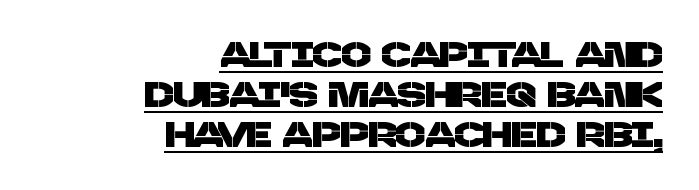
The image shows 35 px sans-serif type; set right-aligned, tight line spacing (1.15x), normal letter spacing, underlined; low stroke contrast and a large x-height.
